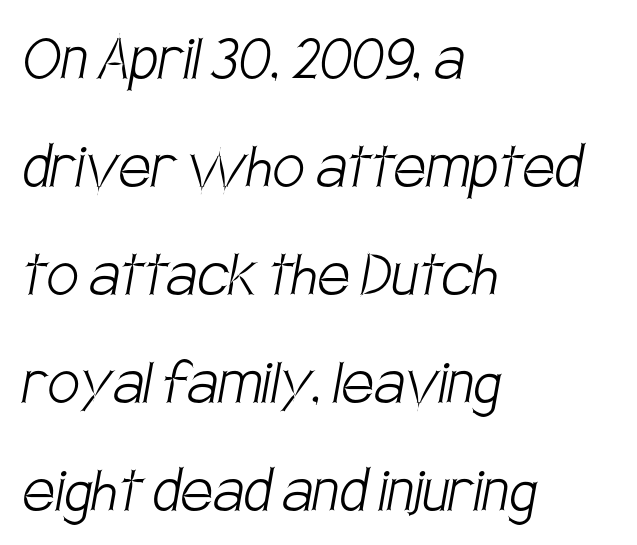
Q: Is the text bold? A: No.
Q: Is the typeface a serif or a sans-serif typeface? A: Sans-serif.
Q: Is the text underlined? A: No.
Q: How is the paragraph aligned? A: Left-aligned.
Q: Is the spacing between letters normal or unusually wide? A: Normal.
Q: Is the spacing between lines tight, normal or loose? A: Normal.
Q: Width (condensed, normal, or wide)? A: Condensed.
Q: Stroke contrast? A: Low.
Q: x-height? A: Large.
Q: Monospaced? A: No.
